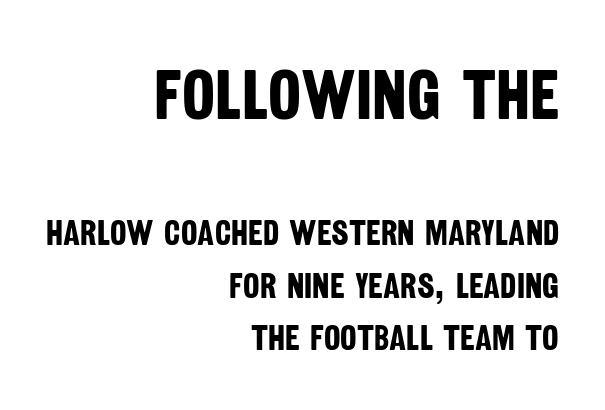
The image shows 70 px bold, condensed sans-serif type; set right-aligned, normal line spacing (1.51x), normal letter spacing, not underlined; the first (top) block is 2.0x larger; low stroke contrast and a large x-height.
